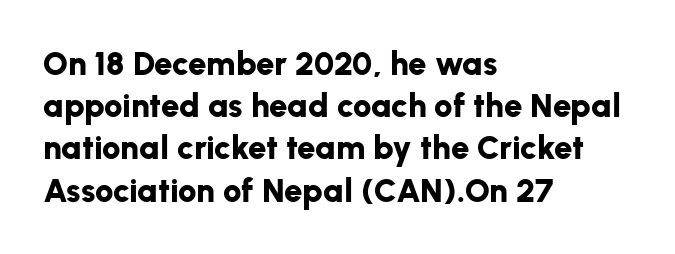
The image shows 33 px bold sans-serif type, upright; set left-aligned, normal line spacing (1.28x), normal letter spacing, not underlined; low stroke contrast and a medium x-height.
